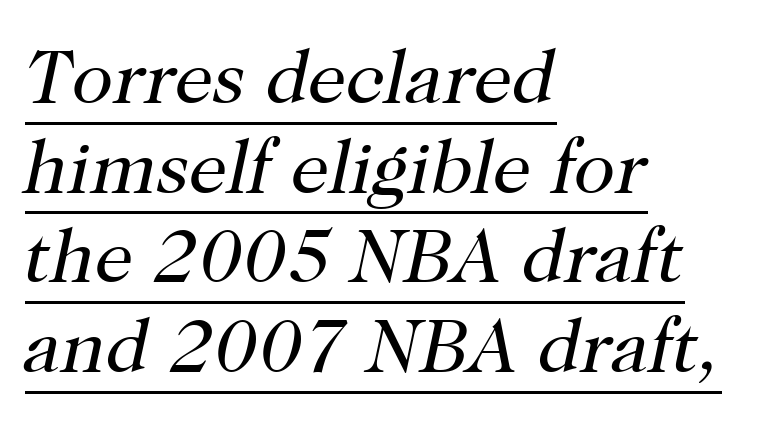
The image shows 76 px regular-weight serif type, italic (leaning right); set left-aligned, line spacing 1.18x, normal letter spacing, underlined; high stroke contrast and a medium x-height.
